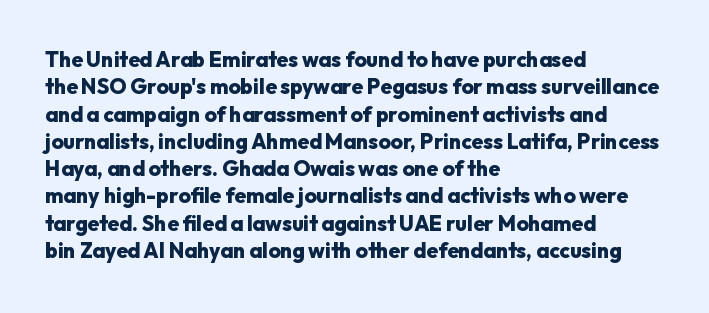
The rendering anchors every line to the left-hand side. This is the regular roman posture of the typeface. A normal amount of white space separates one row of letters from the next. The face used here is rendered with its standard letterfit. A clean baseline with only descenders dipping below it. The sample has been set heavy, in full bold.
